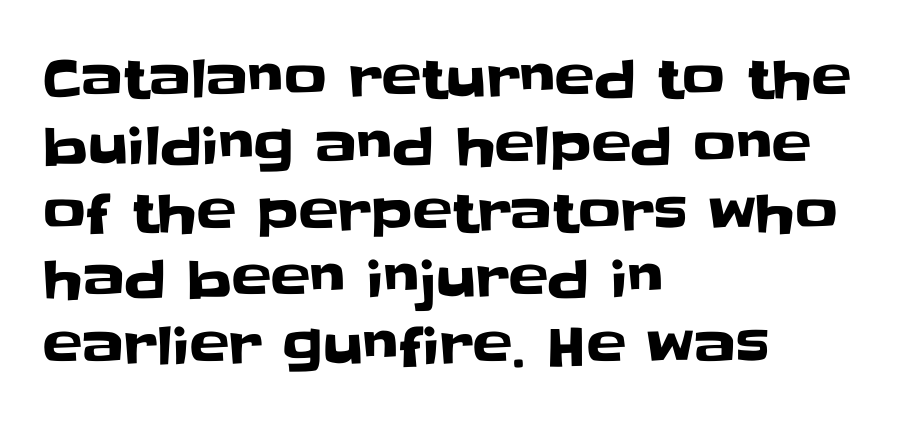
Q: Is the text italic (slanted)? A: No, it is upright.
Q: Is the typeface a serif or a sans-serif typeface? A: Sans-serif.
Q: Is the text underlined? A: No.
Q: How is the paragraph aligned? A: Left-aligned.
Q: Is the spacing between letters normal or unusually wide? A: Normal.
Q: Is the spacing between lines tight, normal or loose? A: Normal.
Q: Width (condensed, normal, or wide)? A: Normal.
Q: Stroke contrast? A: Low.
Q: x-height? A: Large.
Q: Monospaced? A: No.
